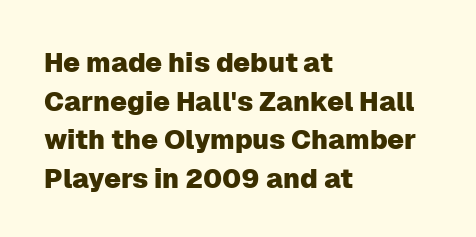
Tracking value appears to be zero — textbook default spacing. The font's upright variant was chosen for this text. Alignment: flush left. Rows of type keep a routine distance in the vertical direction. This rendering features lettering with no underline.
